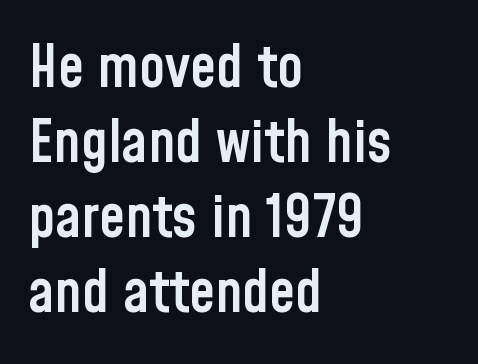
{"serif": "no", "italic": "no", "bold": "semi", "weight": "semibold", "width": "condensed", "stroke_contrast": "low", "x_height": "medium", "monospaced": "no", "underline": "no", "align": "left", "line_spacing": "normal", "line_spacing_ratio": 1.27, "letter_spacing": "normal", "letter_spacing_em": 0.0, "glyph_px": 59}
